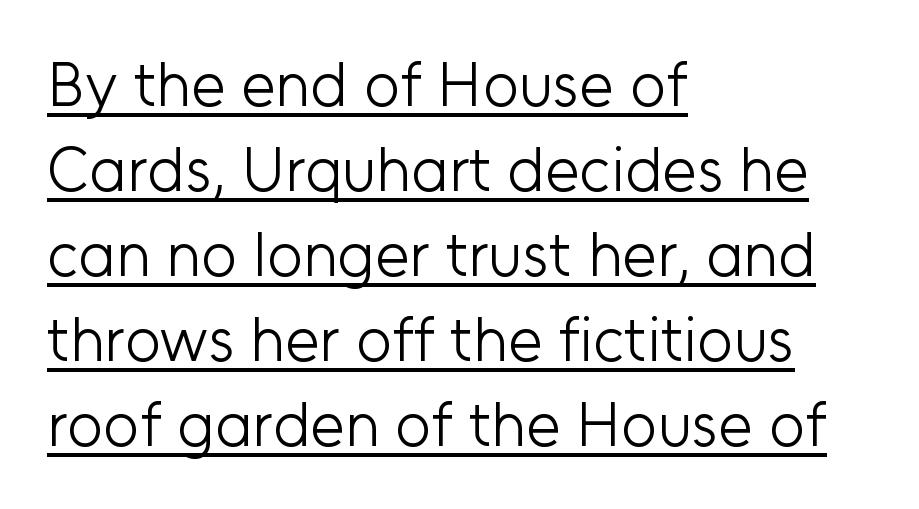
The image shows 62 px light sans-serif type, upright; set left-aligned, normal line spacing (1.37x), normal letter spacing, underlined; low stroke contrast and a medium x-height.
